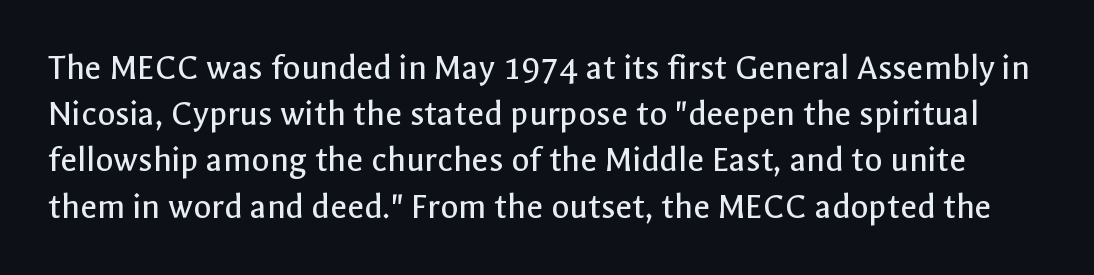
Q: Is the text bold? A: No.
Q: Is the text italic (slanted)? A: No, it is upright.
Q: Is the typeface a serif or a sans-serif typeface? A: Sans-serif.
Q: Is the text underlined? A: No.
Q: Is the spacing between letters normal or unusually wide? A: Normal.
Q: Is the spacing between lines tight, normal or loose? A: Normal.
Q: Width (condensed, normal, or wide)? A: Normal.
Q: x-height? A: Medium.
Q: Monospaced? A: No.
